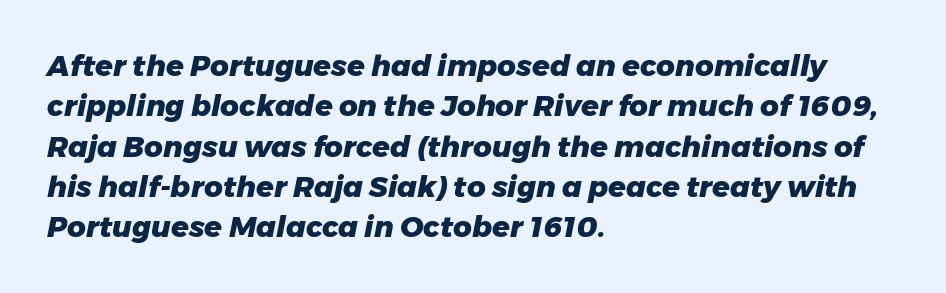
{"italic": "yes", "lean": "right", "slant_degrees": 11, "bold": "yes", "weight": "heavy", "width": "normal", "stroke_contrast": "low", "x_height": "medium", "monospaced": "no", "underline": "no", "align": "left", "line_spacing": "normal", "line_spacing_ratio": 1.39, "letter_spacing": "normal", "letter_spacing_em": 0.0, "glyph_px": 29}
